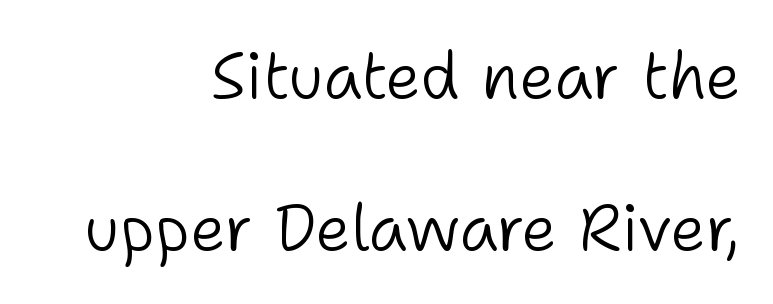
{"serif": "no", "italic": "no", "bold": "no", "weight": "light", "width": "normal", "stroke_contrast": "low", "x_height": "medium", "monospaced": "no", "underline": "no", "align": "right", "line_spacing": "loose", "line_spacing_ratio": 2.38, "letter_spacing": "normal", "letter_spacing_em": 0.0, "glyph_px": 64}
